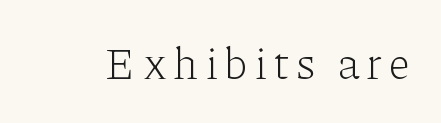
Decoration check: the copy has no underline. Posture: vertical. Spacing verdict: proportional, widths tailored to each character. No heavy texture on the line: the type isn't bold. Examine the stroke ends and you'll spot serifs.
